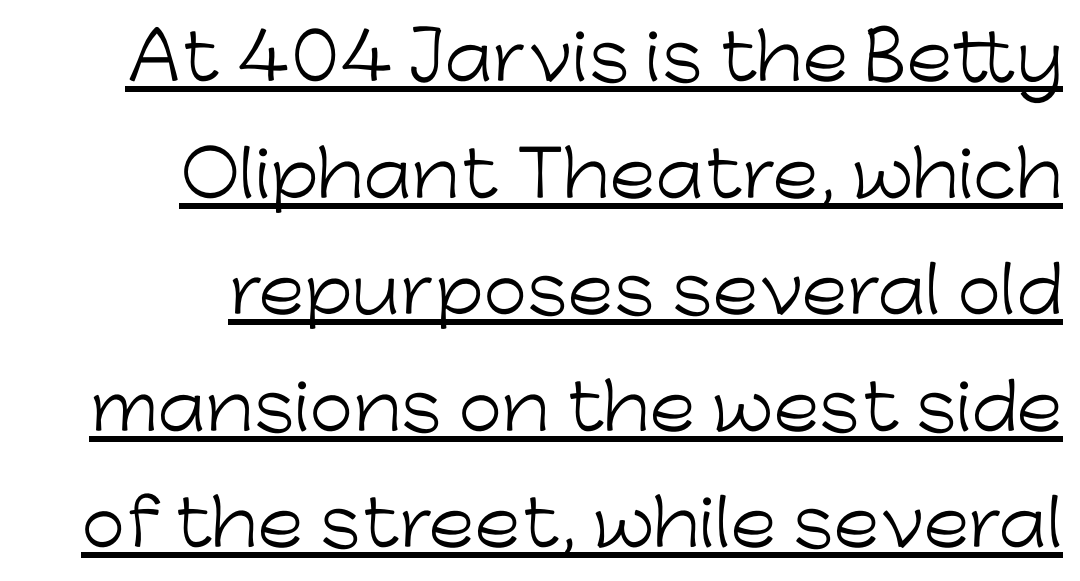
Q: Is the text bold? A: No.
Q: Is the text italic (slanted)? A: No, it is upright.
Q: Is the typeface a serif or a sans-serif typeface? A: Sans-serif.
Q: Is the text underlined? A: Yes.
Q: How is the paragraph aligned? A: Right-aligned.
Q: Is the spacing between letters normal or unusually wide? A: Normal.
Q: Width (condensed, normal, or wide)? A: Normal.
Q: Stroke contrast? A: Low.
Q: x-height? A: Medium.
Q: Monospaced? A: No.
